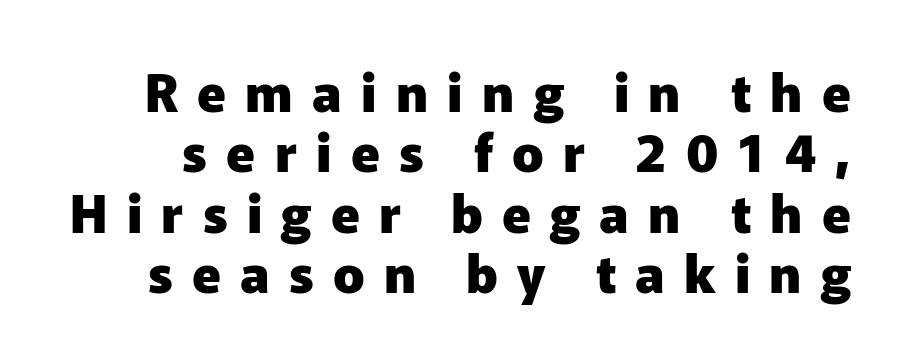
The image shows 52 px heavy sans-serif type, upright; set line spacing 1.16x, unusually wide letter spacing (+0.37 em), not underlined; low stroke contrast and a medium x-height.
